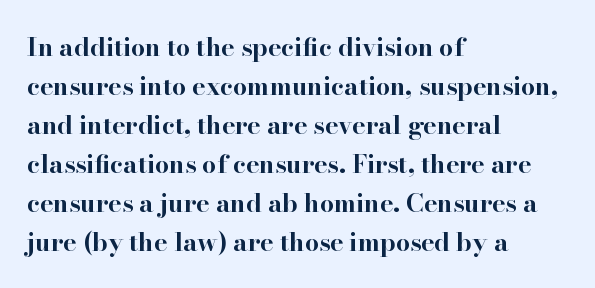
The image shows 25 px bold type, upright; set left-aligned, normal line spacing (1.56x), normal letter spacing, not underlined.
